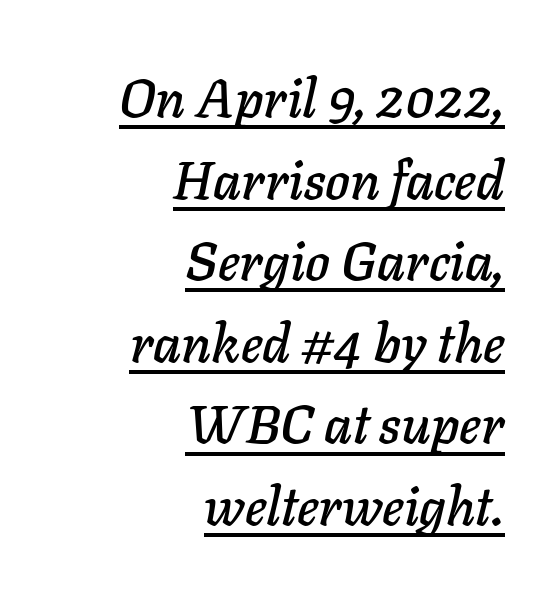
{"italic": "yes", "lean": "right", "slant_degrees": 11, "width": "normal", "stroke_contrast": "low", "x_height": "medium", "monospaced": "no", "underline": "yes", "align": "right", "line_spacing": "normal", "line_spacing_ratio": 1.54, "letter_spacing": "normal", "letter_spacing_em": 0.0, "glyph_px": 53}
